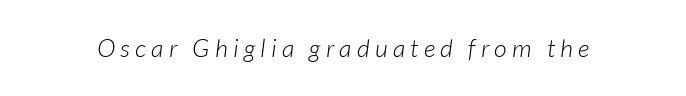
Q: Is the text bold? A: No.
Q: Is the text underlined? A: No.
Q: Is the spacing between letters normal or unusually wide? A: Unusually wide.
